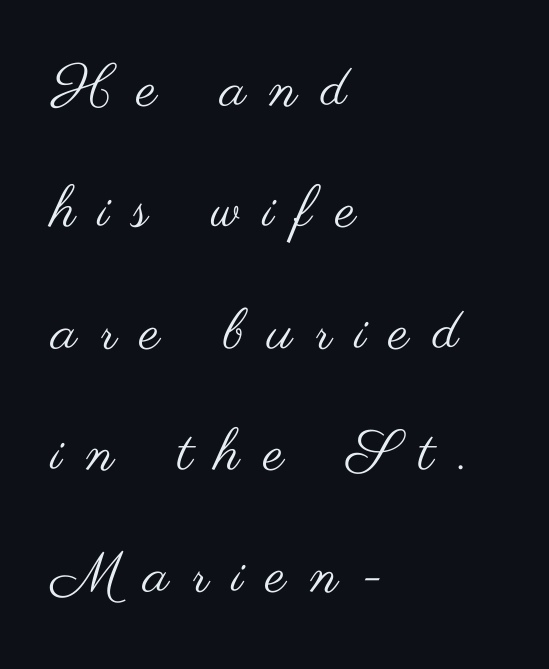
{"serif": "no", "bold": "no", "weight": "regular", "width": "wide", "stroke_contrast": "medium", "x_height": "small", "monospaced": "no", "underline": "no", "align": "left", "line_spacing": "loose", "line_spacing_ratio": 2.13, "letter_spacing": "wide", "letter_spacing_em": 0.41, "glyph_px": 57}
